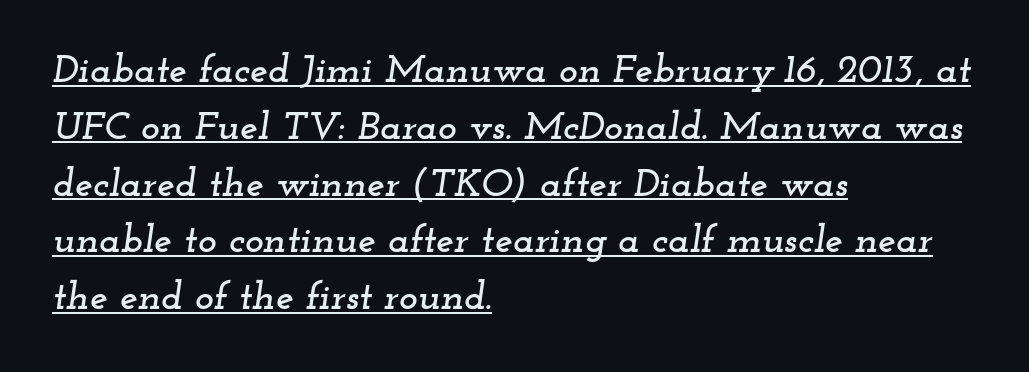
{"serif": "yes", "italic": "yes", "lean": "right", "slant_degrees": 12, "width": "wide", "stroke_contrast": "low", "x_height": "small", "monospaced": "no", "underline": "yes", "align": "left", "line_spacing": "normal", "line_spacing_ratio": 1.42, "letter_spacing": "normal", "letter_spacing_em": 0.0, "glyph_px": 40}
